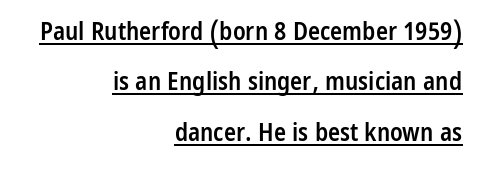
Does extra space separate the letters? No, they use regular spacing. Vertical spacing — loose. This is the regular roman posture of the typeface. The letters are semibold — heavier than regular but short of a full bold.
